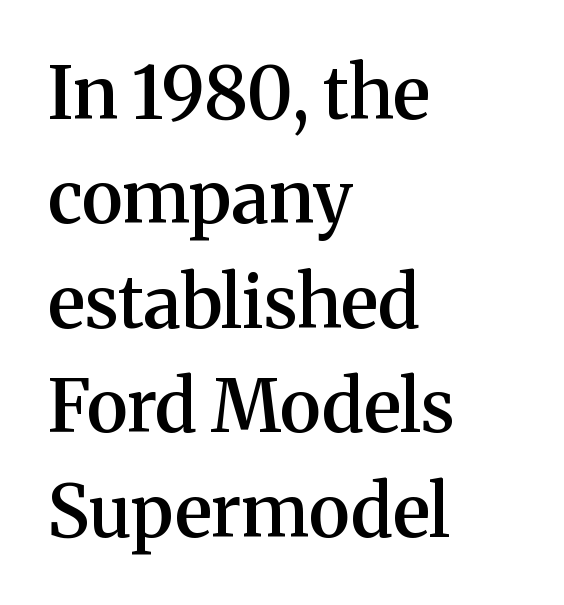
Q: Is the text bold? A: Semi-bold.
Q: Is the text italic (slanted)? A: No, it is upright.
Q: Is the typeface a serif or a sans-serif typeface? A: Serif.
Q: Is the text underlined? A: No.
Q: How is the paragraph aligned? A: Left-aligned.
Q: Is the spacing between letters normal or unusually wide? A: Normal.
Q: Is the spacing between lines tight, normal or loose? A: Normal.
Q: Width (condensed, normal, or wide)? A: Normal.
Q: Stroke contrast? A: Medium.
Q: x-height? A: Medium.
Q: Monospaced? A: No.
